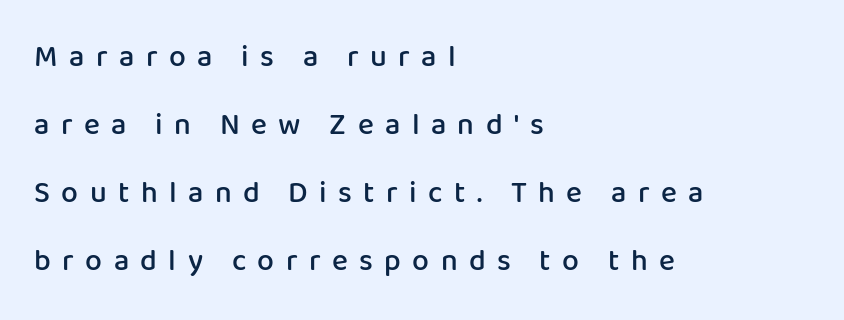
The image shows 30 px semibold sans-serif type, upright; set left-aligned, loose line spacing (2.27x), unusually wide letter spacing (+0.38 em), not underlined; low stroke contrast and a medium x-height.
